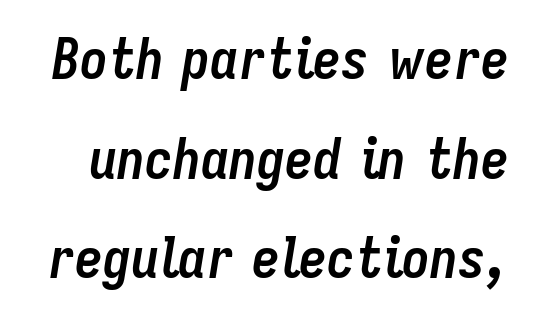
Q: Is the text bold? A: Yes.
Q: Is the text italic (slanted)? A: Yes, it leans right by about 9 degrees.
Q: Is the text underlined? A: No.
Q: Is the spacing between letters normal or unusually wide? A: Normal.
Q: Width (condensed, normal, or wide)? A: Condensed.
Q: Stroke contrast? A: Low.
Q: x-height? A: Medium.
Q: Monospaced? A: No.
